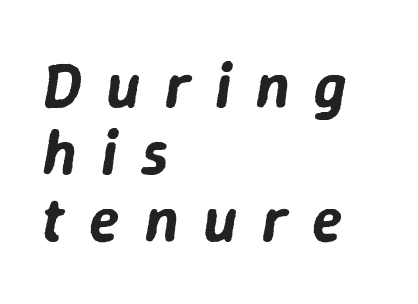
{"italic": "yes", "lean": "right", "slant_degrees": 9, "width": "normal", "stroke_contrast": "low", "x_height": "medium", "monospaced": "no", "underline": "no", "align": "left", "line_spacing": "tight", "line_spacing_ratio": 1.06, "letter_spacing": "wide", "letter_spacing_em": 0.39, "glyph_px": 63}
